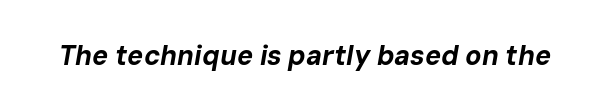
Q: Is the text bold? A: Yes.
Q: Is the text italic (slanted)? A: Yes, it leans right by about 10 degrees.
Q: Is the text underlined? A: No.
Q: Is the spacing between letters normal or unusually wide? A: Normal.
